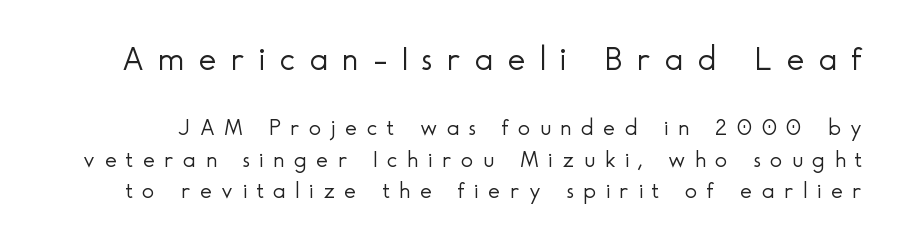
The font sits on the lighter half of the weight spectrum, regular included. You could only call the tracking loose — the letters float apart. Horizontal bands of white between lines are of average thickness. Italic: no, the glyphs are upright roman. Note the varied advance widths — an 'i' is clearly narrower than an 'm'.
